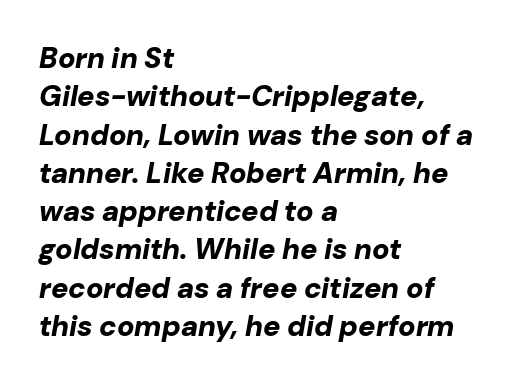
The image shows 29 px bold type, italic (leaning right); set left-aligned, normal line spacing (1.32x), normal letter spacing, not underlined; low stroke contrast and a medium x-height.
